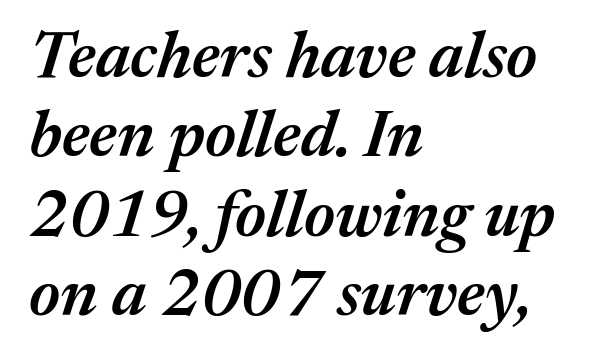
{"italic": "yes", "lean": "right", "slant_degrees": 17, "bold": "semi", "weight": "semibold", "width": "normal", "stroke_contrast": "medium", "x_height": "medium", "monospaced": "no", "underline": "no", "align": "left", "line_spacing_ratio": 1.22, "letter_spacing": "normal", "letter_spacing_em": 0.0, "glyph_px": 65}
